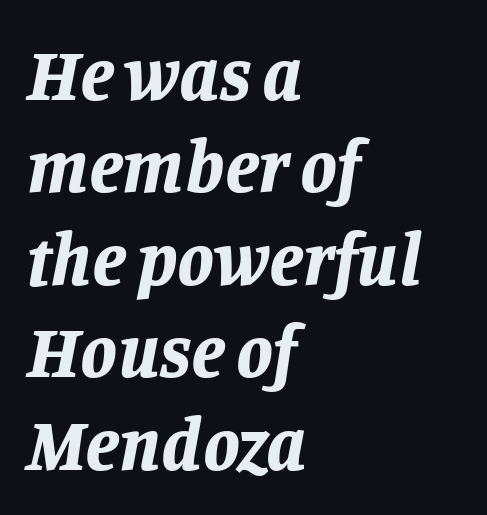
{"italic": "yes", "lean": "right", "slant_degrees": 11, "bold": "yes", "weight": "bold", "width": "normal", "stroke_contrast": "low", "x_height": "large", "monospaced": "no", "underline": "no", "align": "left", "line_spacing": "normal", "line_spacing_ratio": 1.25, "letter_spacing": "normal", "letter_spacing_em": 0.0, "glyph_px": 74}
